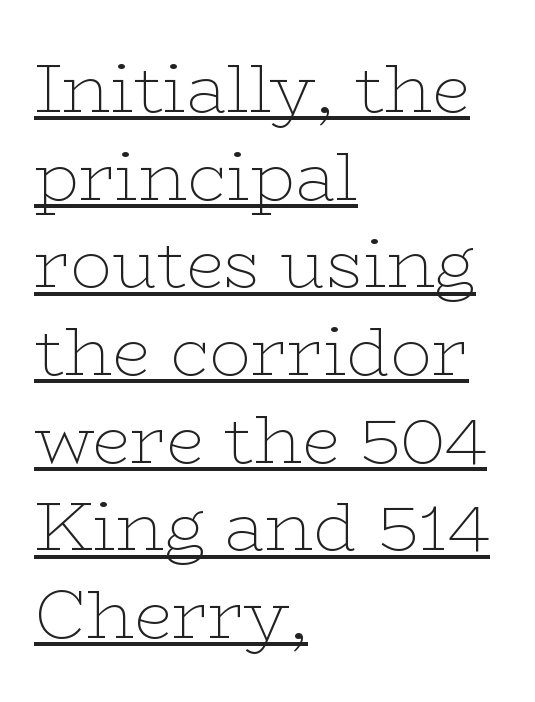
Whoever set this chose a conventional vertical rhythm. These characters rest on top of a visible drawn line. A serif font was chosen for this passage. The font sits on the lighter half of the weight spectrum, regular included.
